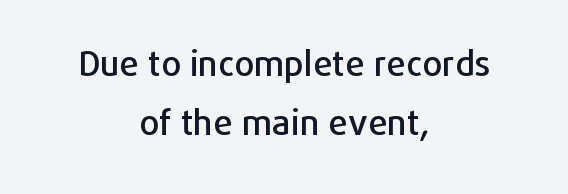
The image shows 35 px sans-serif type, upright; set centered, normal line spacing (1.69x), normal letter spacing, not underlined; low stroke contrast and a medium x-height.
